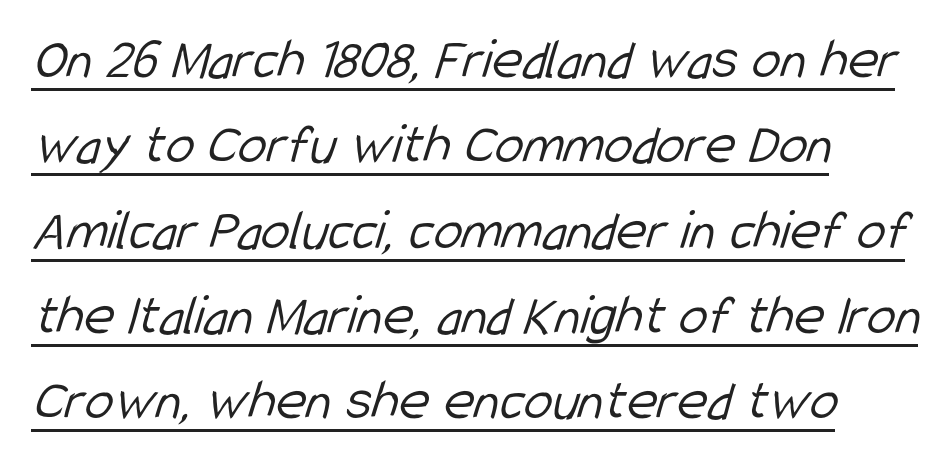
Q: Is the text bold? A: No.
Q: Is the typeface a serif or a sans-serif typeface? A: Sans-serif.
Q: Is the text underlined? A: Yes.
Q: How is the paragraph aligned? A: Left-aligned.
Q: Is the spacing between letters normal or unusually wide? A: Normal.
Q: Is the spacing between lines tight, normal or loose? A: Normal.
Q: Width (condensed, normal, or wide)? A: Condensed.
Q: Stroke contrast? A: Low.
Q: x-height? A: Medium.
Q: Monospaced? A: No.
